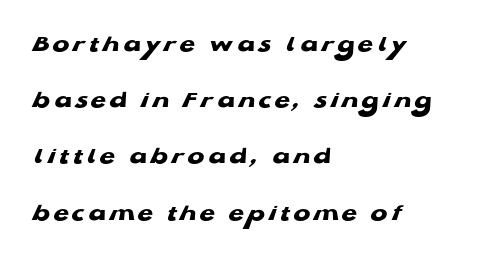
{"bold": "yes", "underline": "no", "align": "left", "line_spacing": "loose", "line_spacing_ratio": 2.25, "glyph_px": 25}
